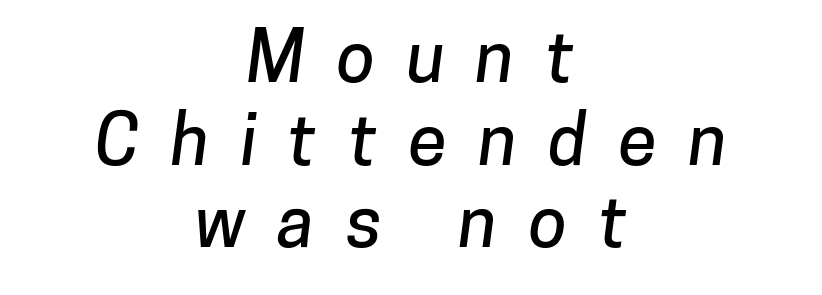
{"serif": "no", "width": "normal", "stroke_contrast": "low", "x_height": "medium", "monospaced": "no", "underline": "no", "align": "center", "line_spacing_ratio": 1.18, "letter_spacing": "wide", "letter_spacing_em": 0.45, "glyph_px": 70}
